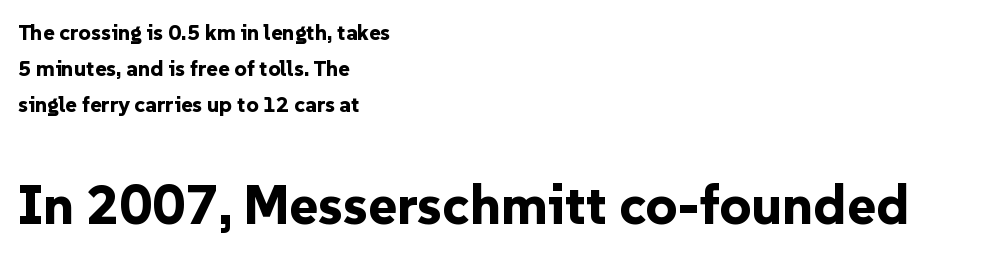
The image shows 55 px bold sans-serif type, upright; set left-aligned, normal line spacing (1.63x), normal letter spacing, not underlined; the second (bottom) block is 2.5x larger; low stroke contrast and a medium x-height.
